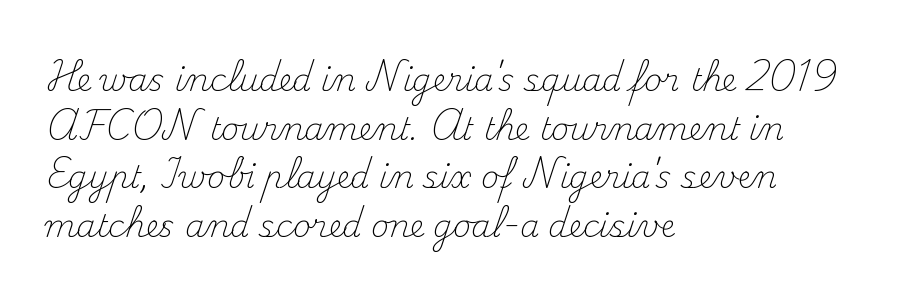
Q: Is the text bold? A: No.
Q: Is the text italic (slanted)? A: Yes.
Q: Is the typeface a serif or a sans-serif typeface? A: Serif.
Q: Is the text underlined? A: No.
Q: How is the paragraph aligned? A: Left-aligned.
Q: Is the spacing between letters normal or unusually wide? A: Normal.
Q: Is the spacing between lines tight, normal or loose? A: Normal.
Q: Width (condensed, normal, or wide)? A: Normal.
Q: Stroke contrast? A: Medium.
Q: x-height? A: Small.
Q: Monospaced? A: No.
